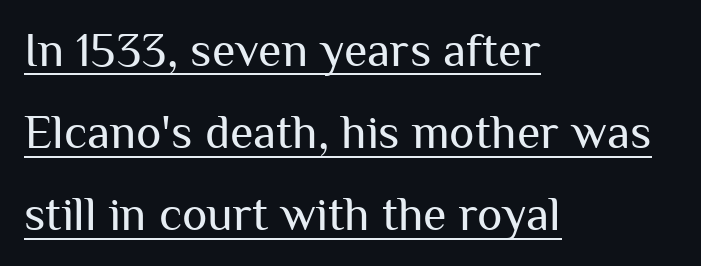
Q: Is the text bold? A: No.
Q: Is the text italic (slanted)? A: No, it is upright.
Q: Is the typeface a serif or a sans-serif typeface? A: Sans-serif.
Q: Is the text underlined? A: Yes.
Q: How is the paragraph aligned? A: Left-aligned.
Q: Is the spacing between letters normal or unusually wide? A: Normal.
Q: Width (condensed, normal, or wide)? A: Normal.
Q: Stroke contrast? A: Medium.
Q: x-height? A: Medium.
Q: Monospaced? A: No.
